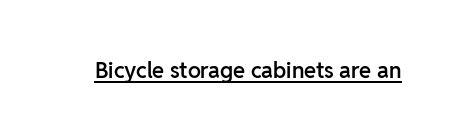
Q: Is the text bold? A: Semi-bold.
Q: Is the text italic (slanted)? A: No, it is upright.
Q: Is the text underlined? A: Yes.
Q: Is the spacing between letters normal or unusually wide? A: Normal.
